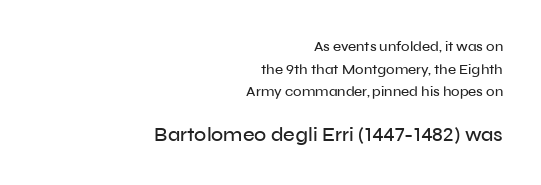
Q: Is the text italic (slanted)? A: No, it is upright.
Q: Is the text underlined? A: No.
Q: How is the paragraph aligned? A: Right-aligned.
Q: Is the spacing between letters normal or unusually wide? A: Normal.
Q: Is the spacing between lines tight, normal or loose? A: Normal.
Q: Which block of text is set in a larger size, the first (top) or the second (bottom)? A: The second (bottom) one.
